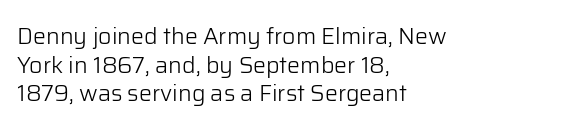
The image shows 23 px text type, upright; set left-aligned, line spacing 1.24x, normal letter spacing, not underlined.
